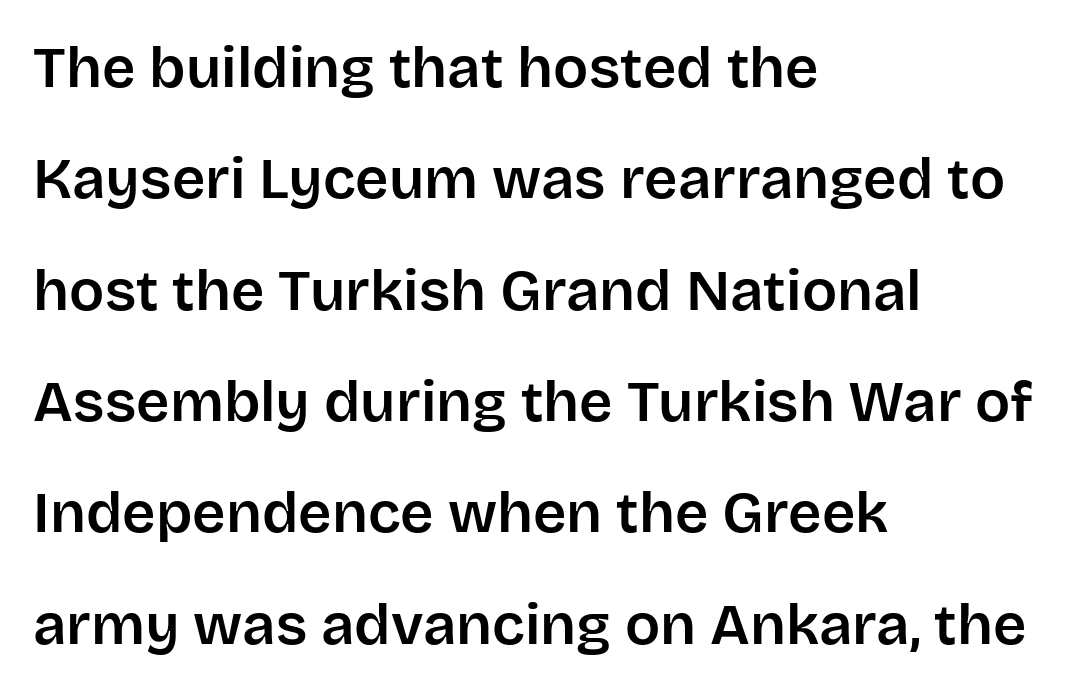
The glyphs in this specimen are sans serif. The lettering stays uniformly vertical, giving the passage a roman look. The letters advance in unequal steps, a hallmark of proportional type. Words appear dense and cohesive because spacing is normal.
